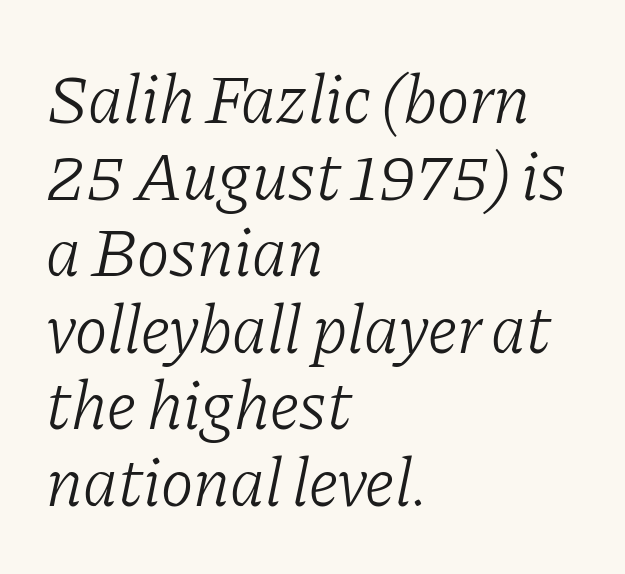
The designer went with a serif here, giving each stem small feet. Characters are canted at an angle relative to the baseline's perpendicular. Students, observe: this is what under-led, compact text looks like. This sample has the flowing, uneven cadence of proportional lettering.
